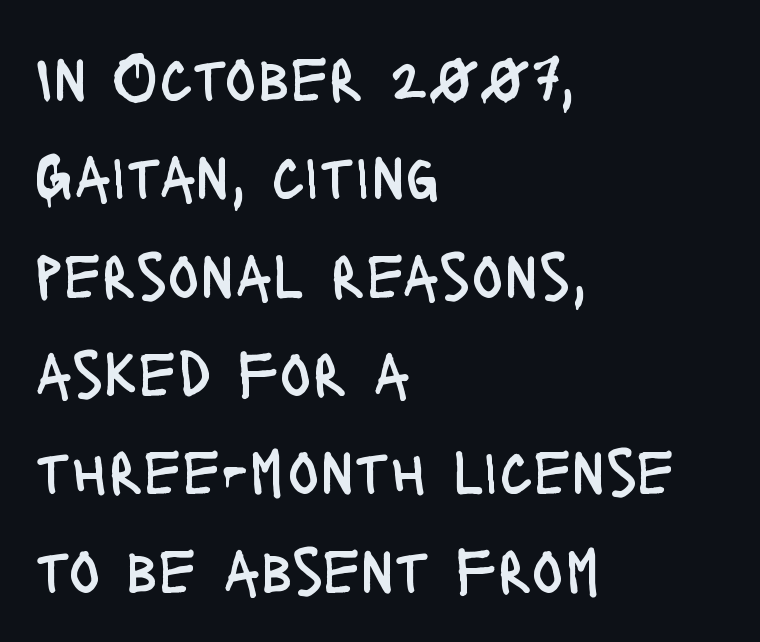
{"serif": "no", "italic": "no", "bold": "no", "weight": "regular", "width": "condensed", "stroke_contrast": "low", "x_height": "large", "monospaced": "no", "underline": "no", "align": "left", "line_spacing": "normal", "line_spacing_ratio": 1.49, "letter_spacing": "normal", "letter_spacing_em": 0.0, "glyph_px": 66}
